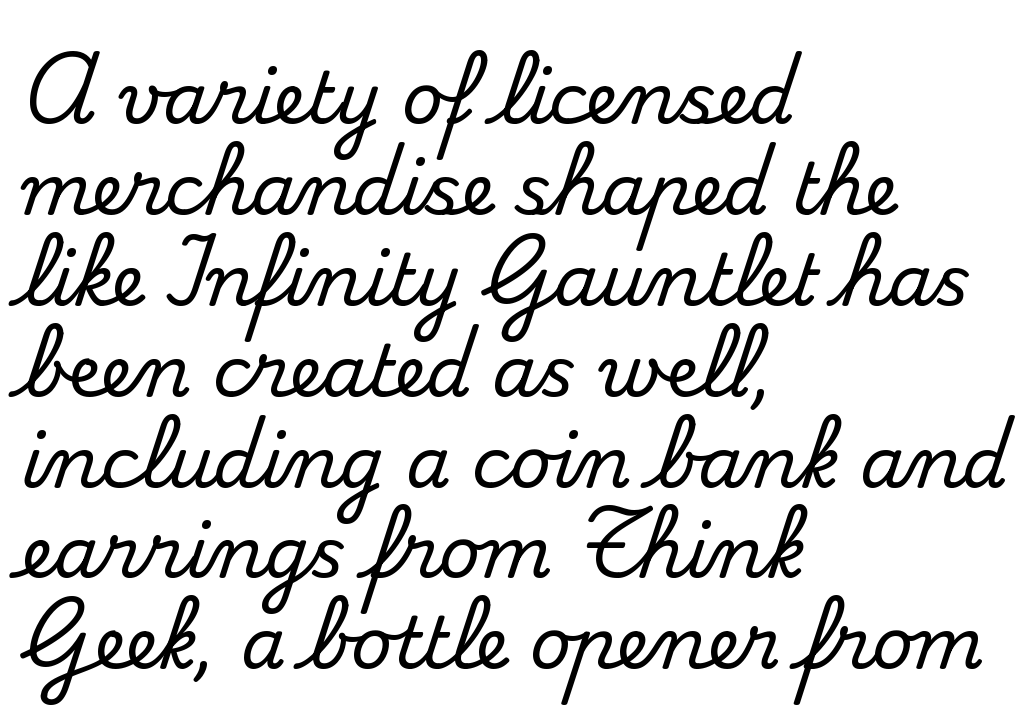
The image shows 71 px text type; set left-aligned, normal line spacing (1.28x), normal letter spacing, not underlined; medium stroke contrast and a small x-height.
